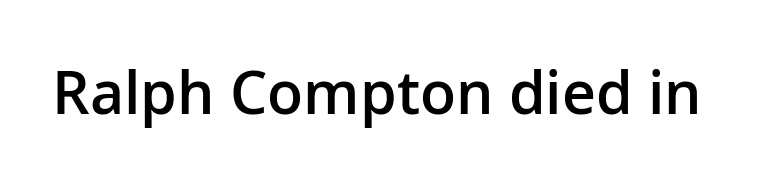
Q: Is the text bold? A: Semi-bold.
Q: Is the text italic (slanted)? A: No, it is upright.
Q: Is the typeface a serif or a sans-serif typeface? A: Sans-serif.
Q: Is the text underlined? A: No.
Q: Is the spacing between letters normal or unusually wide? A: Normal.
Q: Width (condensed, normal, or wide)? A: Normal.
Q: Stroke contrast? A: Low.
Q: x-height? A: Medium.
Q: Monospaced? A: No.
